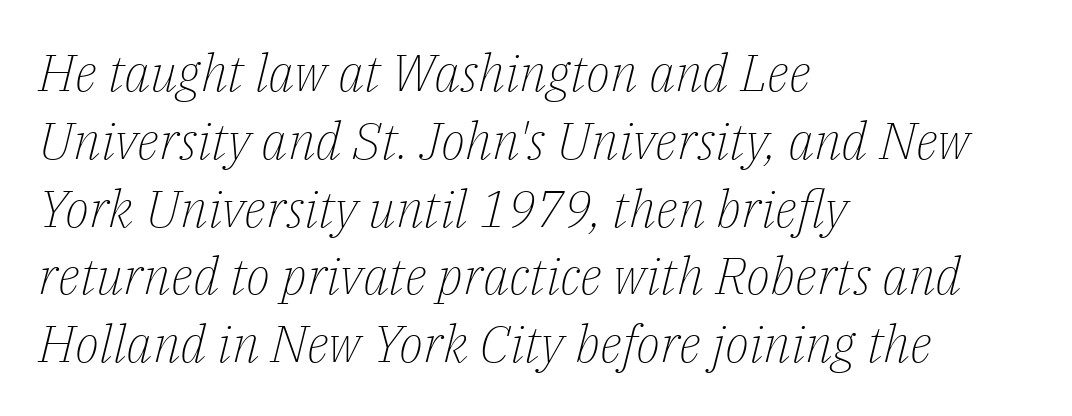
Q: Is the text bold? A: No.
Q: Is the text italic (slanted)? A: Yes, it leans right by about 14 degrees.
Q: Is the typeface a serif or a sans-serif typeface? A: Serif.
Q: Is the text underlined? A: No.
Q: How is the paragraph aligned? A: Left-aligned.
Q: Is the spacing between letters normal or unusually wide? A: Normal.
Q: Is the spacing between lines tight, normal or loose? A: Normal.
Q: Width (condensed, normal, or wide)? A: Normal.
Q: Stroke contrast? A: Low.
Q: x-height? A: Medium.
Q: Monospaced? A: No.
